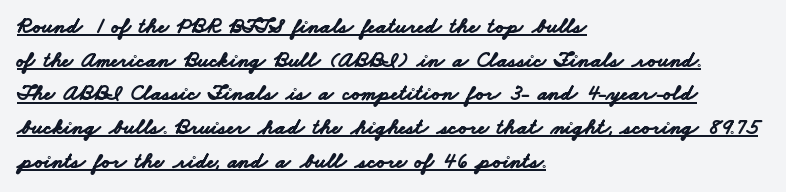
Q: Is the text bold? A: Yes.
Q: Is the text underlined? A: Yes.
Q: How is the paragraph aligned? A: Left-aligned.
Q: Is the spacing between letters normal or unusually wide? A: Normal.
Q: Is the spacing between lines tight, normal or loose? A: Normal.
